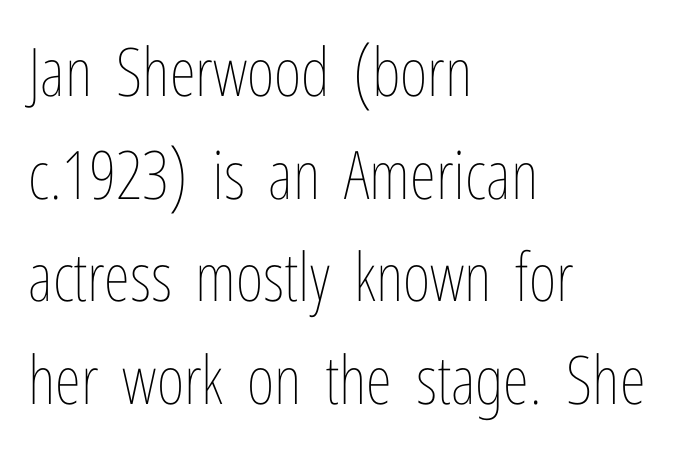
{"italic": "no", "bold": "no", "weight": "thin", "width": "condensed", "stroke_contrast": "low", "x_height": "medium", "monospaced": "no", "underline": "no", "align": "left", "line_spacing": "normal", "line_spacing_ratio": 1.53, "letter_spacing": "normal", "letter_spacing_em": 0.0, "glyph_px": 67}
